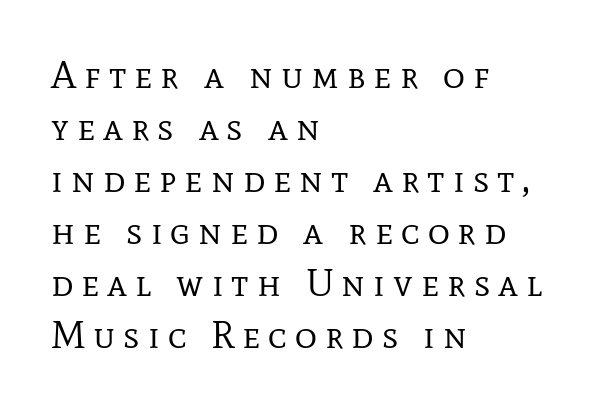
The image shows 38 px regular-weight serif type, upright; set left-aligned, normal line spacing (1.37x), unusually wide letter spacing (+0.21 em), not underlined; low stroke contrast and a medium x-height.
